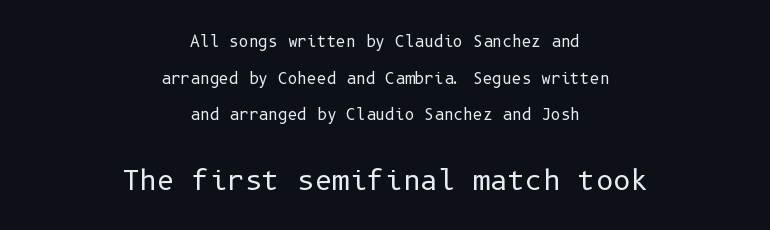
The image shows 27 px text type, upright; set centered, loose line spacing (2.44x), normal letter spacing, not underlined; the second (bottom) block is 1.8x larger.
